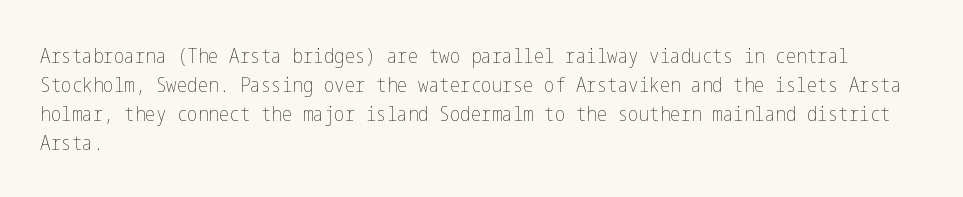
The image shows 21 px text type, upright; set left-aligned, normal line spacing (1.38x), normal letter spacing, not underlined.
